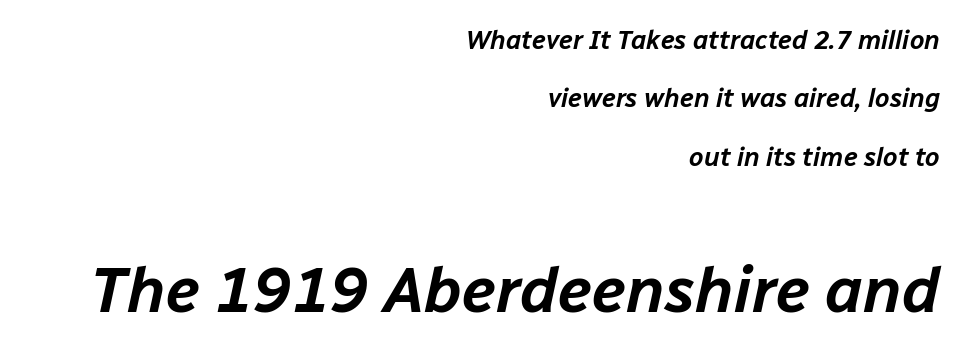
Is the lower block the larger one? Yes — the lower block carries the bigger type. The typography opts for an oblique posture over an upright one. A typesetter would call this leading open, well beyond the default. Note the varied advance widths — an 'i' is clearly narrower than an 'm'. This sample is right-justified, so line beginnings fall wherever the words allow. Spacing between characters is what you'd get straight out of the box.
